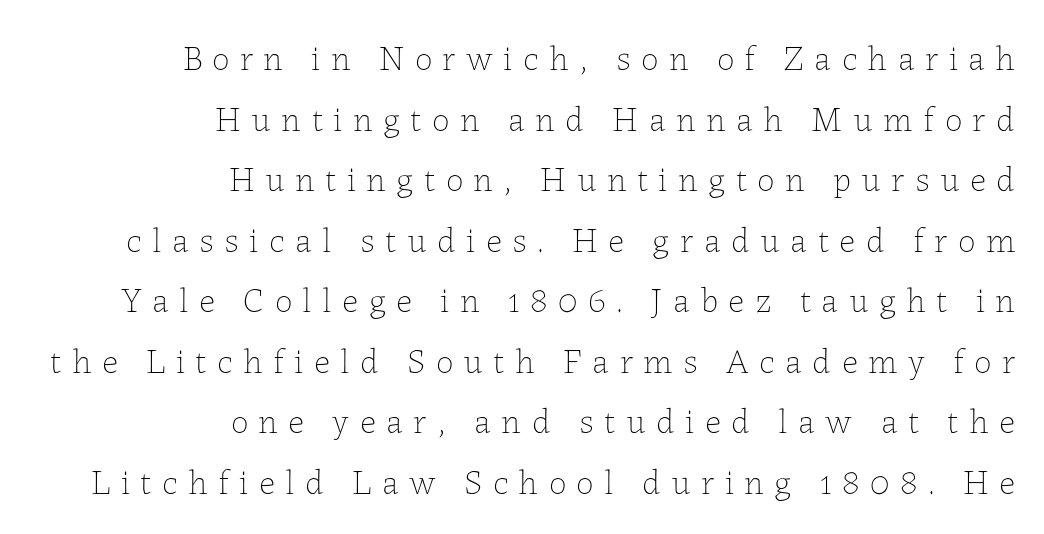
Q: Is the text bold? A: No.
Q: Is the text italic (slanted)? A: No, it is upright.
Q: Is the text underlined? A: No.
Q: How is the paragraph aligned? A: Right-aligned.
Q: Is the spacing between letters normal or unusually wide? A: Unusually wide.
Q: Width (condensed, normal, or wide)? A: Normal.
Q: Stroke contrast? A: Low.
Q: x-height? A: Medium.
Q: Monospaced? A: No.
